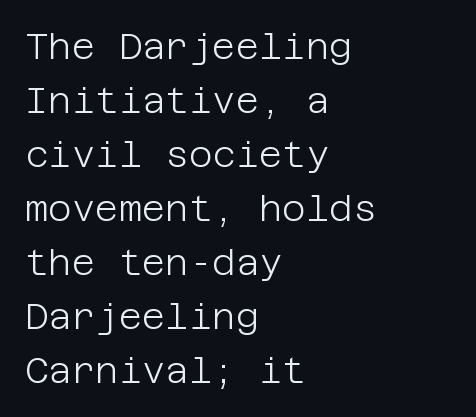
{"serif": "no", "italic": "no", "bold": "no", "weight": "light", "width": "normal", "stroke_contrast": "low", "x_height": "large", "underline": "no", "align": "left", "line_spacing": "normal", "line_spacing_ratio": 1.5, "letter_spacing": "normal", "letter_spacing_em": 0.0, "glyph_px": 36}
